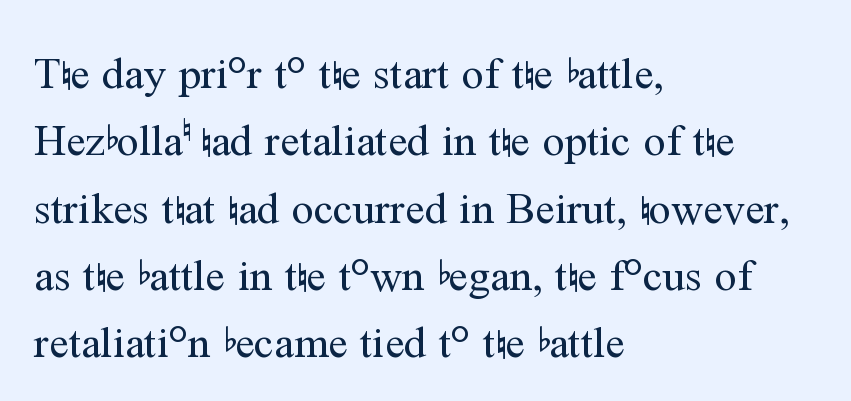
{"serif": "yes", "italic": "no", "bold": "no", "weight": "regular", "width": "normal", "stroke_contrast": "medium", "x_height": "medium", "monospaced": "no", "underline": "no", "align": "left", "line_spacing": "normal", "line_spacing_ratio": 1.53, "letter_spacing": "normal", "letter_spacing_em": 0.0, "glyph_px": 44}
